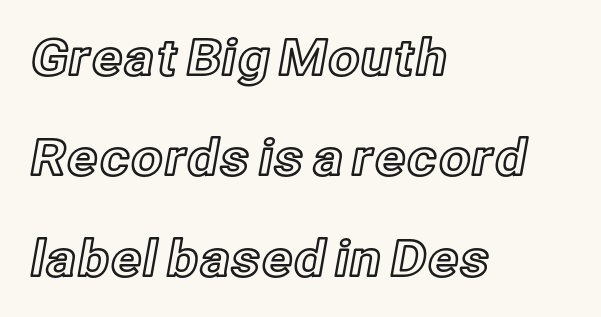
The image shows 50 px text type; set left-aligned, loose line spacing (2.01x), normal letter spacing, not underlined; a medium x-height.
